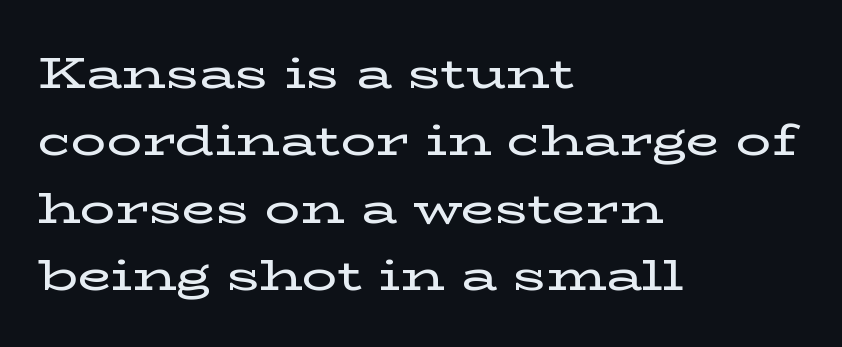
Q: Is the text italic (slanted)? A: No, it is upright.
Q: Is the typeface a serif or a sans-serif typeface? A: Serif.
Q: Is the text underlined? A: No.
Q: How is the paragraph aligned? A: Left-aligned.
Q: Is the spacing between letters normal or unusually wide? A: Normal.
Q: Is the spacing between lines tight, normal or loose? A: Normal.
Q: Width (condensed, normal, or wide)? A: Wide.
Q: Stroke contrast? A: Low.
Q: x-height? A: Medium.
Q: Monospaced? A: No.
